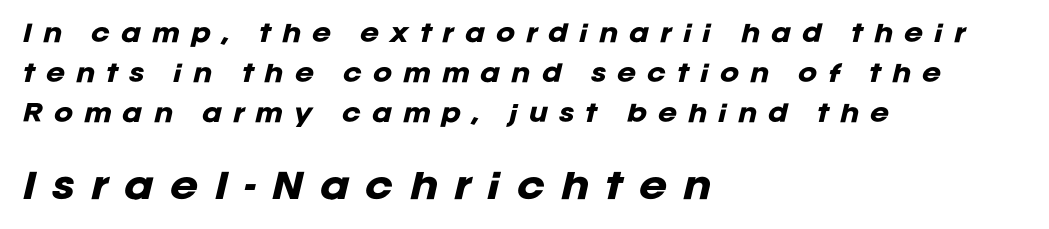
{"italic": "yes", "lean": "right", "slant_degrees": 12, "bold": "yes", "weight": "heavy", "width": "normal", "stroke_contrast": "low", "x_height": "large", "monospaced": "no", "underline": "no", "align": "left", "line_spacing_ratio": 1.75, "letter_spacing": "wide", "letter_spacing_em": 0.47, "larger_block": "second", "size_ratio": 1.48, "glyph_px": 34}
